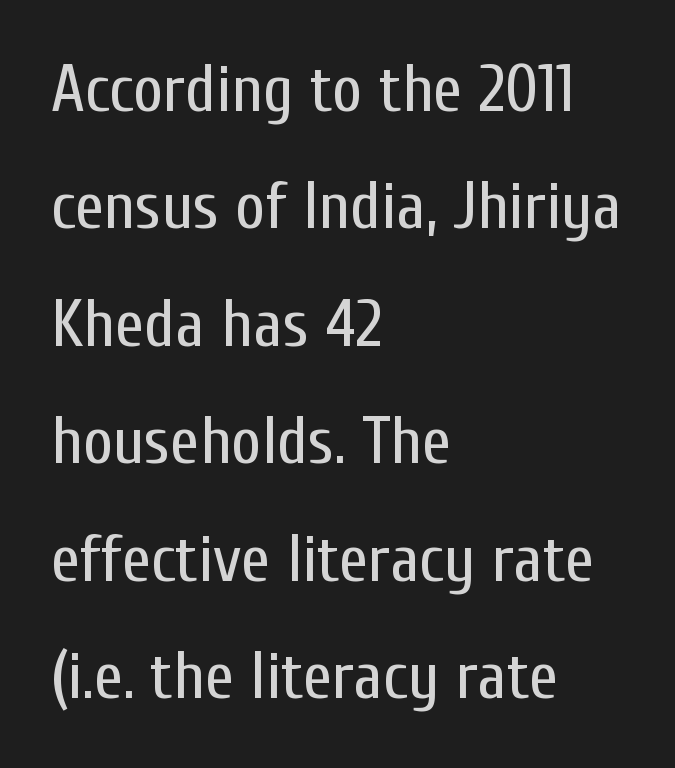
The image shows 66 px regular-weight, condensed sans-serif type, upright; set left-aligned, line spacing 1.78x, normal letter spacing, not underlined; low stroke contrast and a medium x-height.
